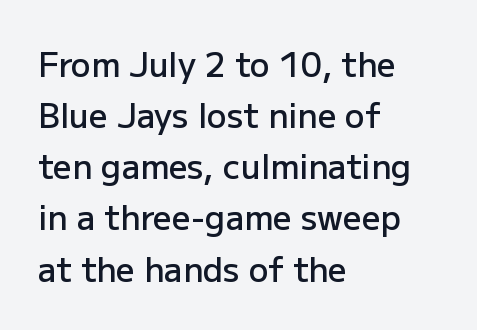
Think of a printed novel: that variable character pitch is what you see here. Spacing between characters is what you'd get straight out of the box. A classic flush-left, rag-right setting is used for this passage. Nothing sits at the stroke ends, so this counts as sans-serif. Just letters on the line, the space beneath them empty. Every letter is mildly thick-stroked: semibold rather than bold.
